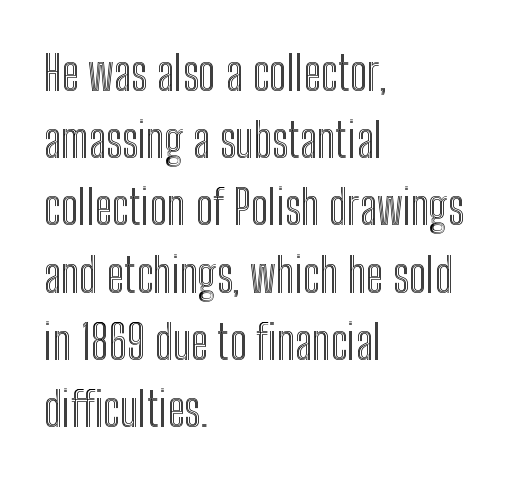
{"italic": "no", "width": "condensed", "x_height": "medium", "monospaced": "no", "underline": "no", "align": "left", "line_spacing": "normal", "line_spacing_ratio": 1.43, "letter_spacing": "normal", "letter_spacing_em": 0.0, "glyph_px": 47}
